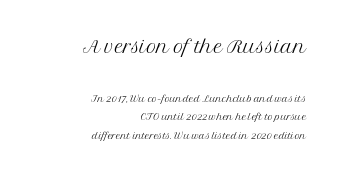
The image shows 28 px light serif type; set right-aligned, normal line spacing (1.33x), normal letter spacing, not underlined; the first (top) block is 2.0x larger; medium stroke contrast and a medium x-height.
